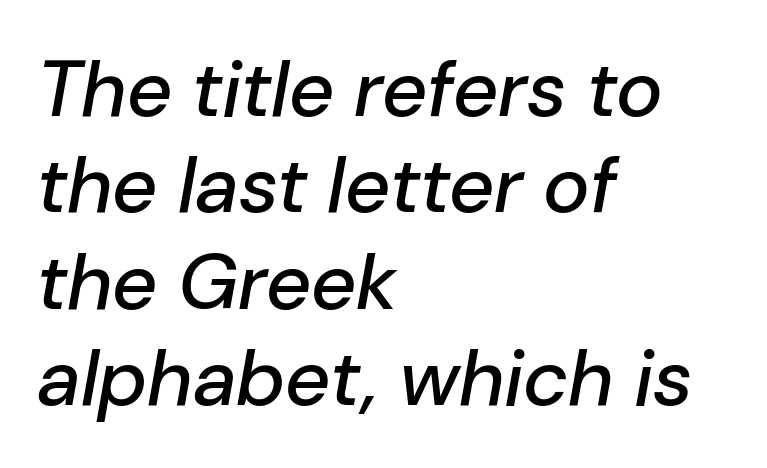
The image shows 79 px text type, italic (leaning right); set left-aligned, line spacing 1.22x, normal letter spacing, not underlined; low stroke contrast and a medium x-height.
